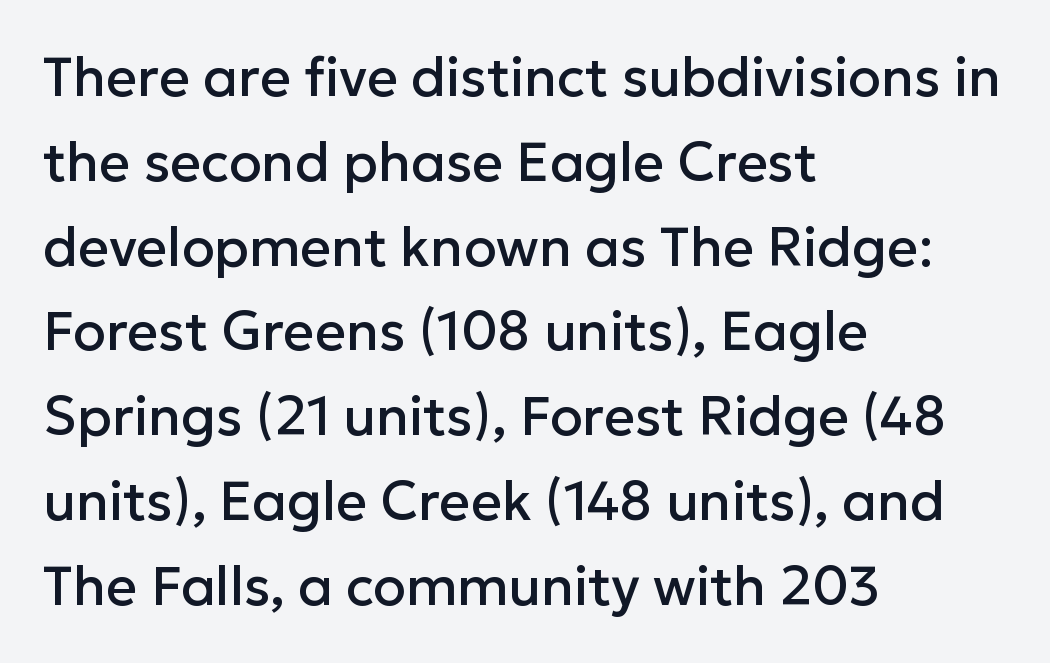
Q: Is the text italic (slanted)? A: No, it is upright.
Q: Is the typeface a serif or a sans-serif typeface? A: Sans-serif.
Q: Is the text underlined? A: No.
Q: How is the paragraph aligned? A: Left-aligned.
Q: Is the spacing between letters normal or unusually wide? A: Normal.
Q: Is the spacing between lines tight, normal or loose? A: Normal.
Q: Width (condensed, normal, or wide)? A: Normal.
Q: Stroke contrast? A: Low.
Q: x-height? A: Medium.
Q: Monospaced? A: No.
